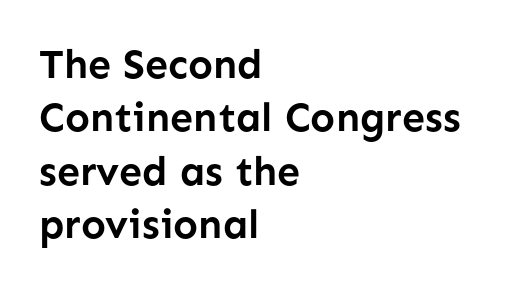
{"serif": "no", "italic": "no", "bold": "yes", "weight": "semibold", "width": "normal", "stroke_contrast": "low", "x_height": "medium", "monospaced": "no", "underline": "no", "align": "left", "line_spacing": "normal", "line_spacing_ratio": 1.3, "letter_spacing": "normal", "letter_spacing_em": 0.0, "glyph_px": 41}
